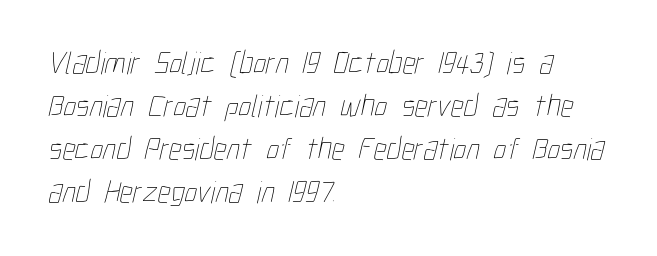
The zone under the glyphs is completely vacant. Bold? No — there's no thickening of the strokes. Compared with a centered layout, this one pins lines to the left instead. Tracking value appears to be zero — textbook default spacing. Vertically, the passage feels balanced, rows spaced as you'd expect.
